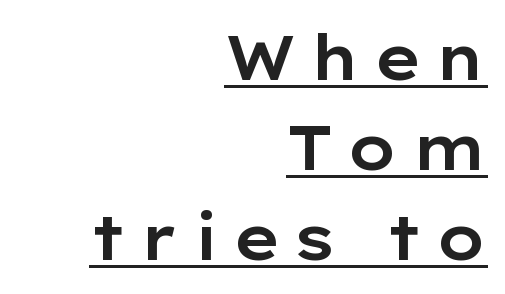
No feet cap the strokes, marking this as sans-serif type. The lines sit at an ordinary, default distance from one another. The lettering holds an erect, upright posture throughout. A typographer would call this underscored text.
